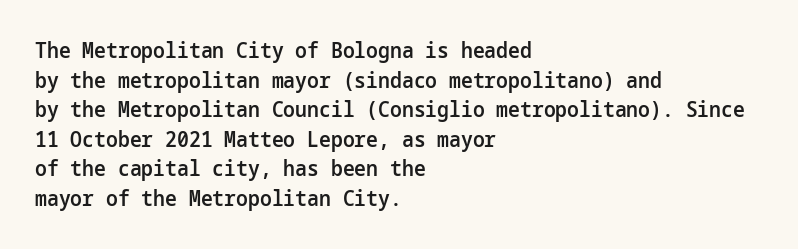
The image shows 21 px text type, upright; set left-aligned, normal line spacing (1.41x), normal letter spacing, not underlined.
